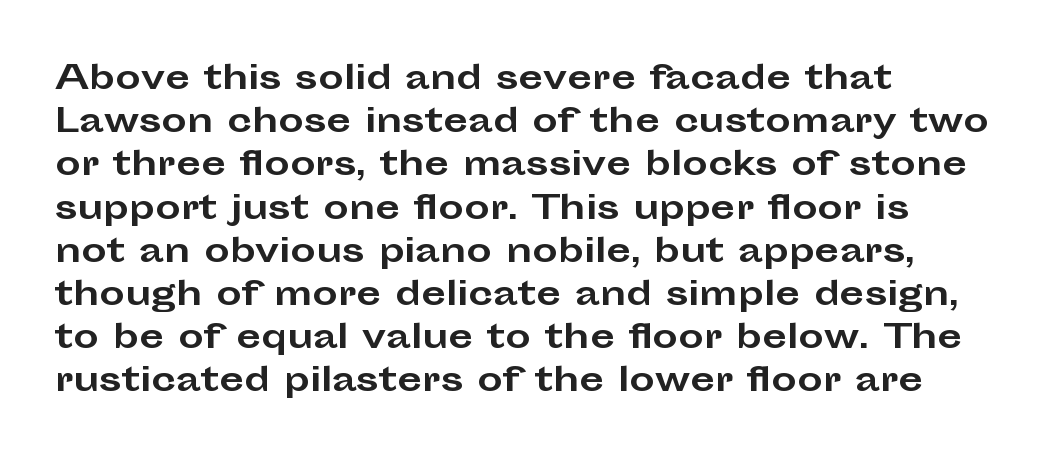
The image shows 32 px bold, wide sans-serif type, upright; set left-aligned, normal line spacing (1.35x), normal letter spacing, not underlined; low stroke contrast and a medium x-height.
